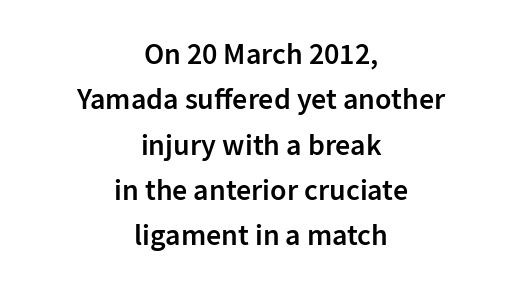
Q: Is the text bold? A: Semi-bold.
Q: Is the text italic (slanted)? A: No, it is upright.
Q: Is the typeface a serif or a sans-serif typeface? A: Sans-serif.
Q: Is the text underlined? A: No.
Q: How is the paragraph aligned? A: Centered.
Q: Is the spacing between letters normal or unusually wide? A: Normal.
Q: Is the spacing between lines tight, normal or loose? A: Normal.
Q: Width (condensed, normal, or wide)? A: Normal.
Q: Stroke contrast? A: Low.
Q: x-height? A: Medium.
Q: Monospaced? A: No.
